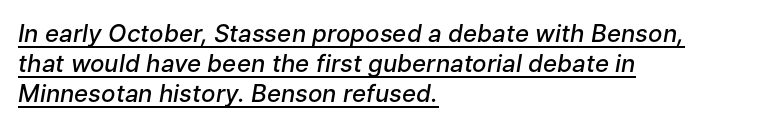
{"italic": "yes", "lean": "right", "slant_degrees": 9, "bold": "semi", "underline": "yes", "align": "left", "line_spacing": "normal", "line_spacing_ratio": 1.25, "letter_spacing": "normal", "letter_spacing_em": 0.0, "glyph_px": 24}
